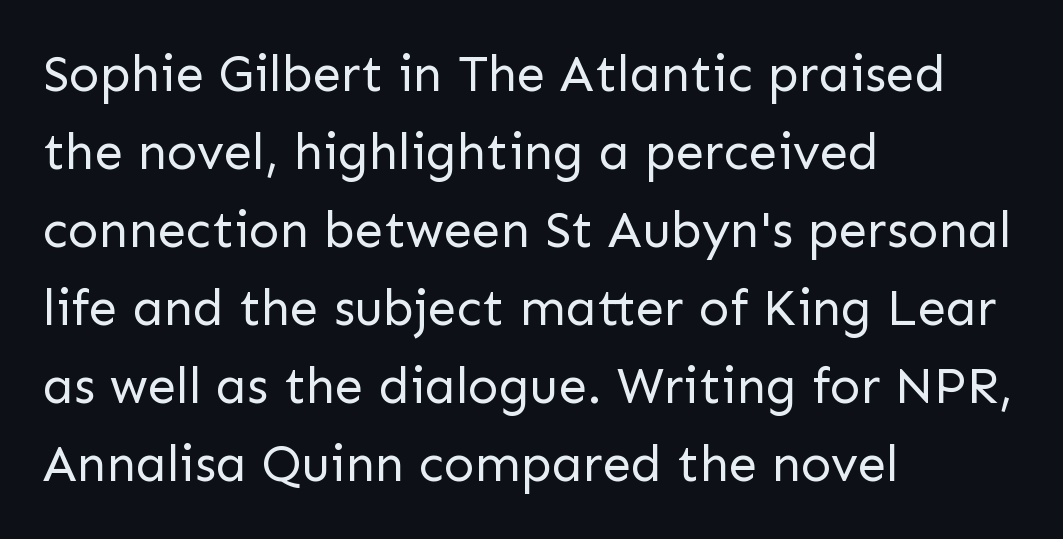
Stems and bowls with no extra thickness — not bold. Underline: absent. Where is the straight margin? On the left. The text was rendered using a sans face with plain stroke endings. Upright lettering throughout.
